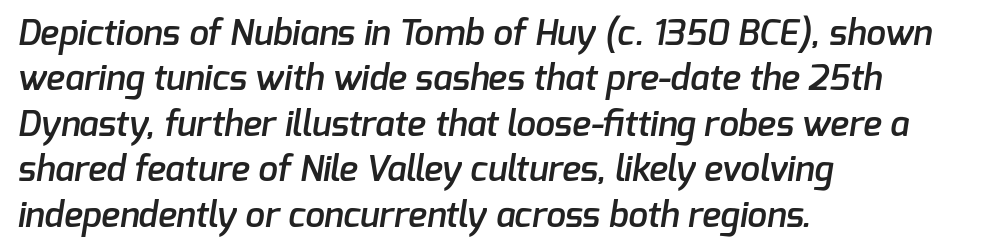
{"serif": "no", "bold": "semi", "weight": "semibold", "width": "normal", "stroke_contrast": "low", "x_height": "medium", "monospaced": "no", "underline": "no", "align": "left", "line_spacing": "normal", "line_spacing_ratio": 1.3, "letter_spacing": "normal", "letter_spacing_em": 0.0, "glyph_px": 35}
